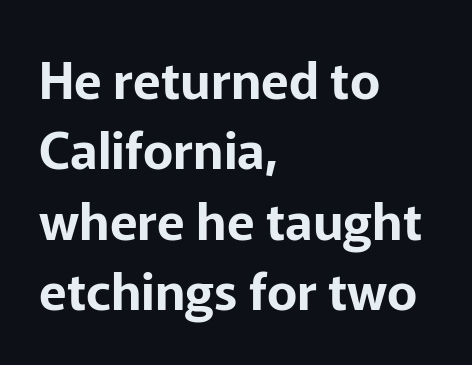
{"serif": "no", "italic": "no", "width": "normal", "stroke_contrast": "low", "x_height": "medium", "monospaced": "no", "underline": "no", "align": "left", "line_spacing": "normal", "line_spacing_ratio": 1.38, "letter_spacing": "normal", "letter_spacing_em": 0.0, "glyph_px": 51}
